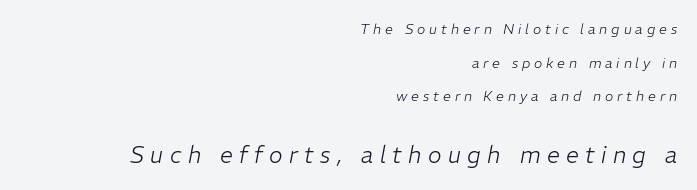
Q: Is the text bold? A: No.
Q: Is the text italic (slanted)? A: Yes, it leans right by about 11 degrees.
Q: Is the text underlined? A: No.
Q: How is the paragraph aligned? A: Right-aligned.
Q: Is the spacing between letters normal or unusually wide? A: Unusually wide.
Q: Is the spacing between lines tight, normal or loose? A: Loose.
Q: Which block of text is set in a larger size, the first (top) or the second (bottom)? A: The second (bottom) one.
